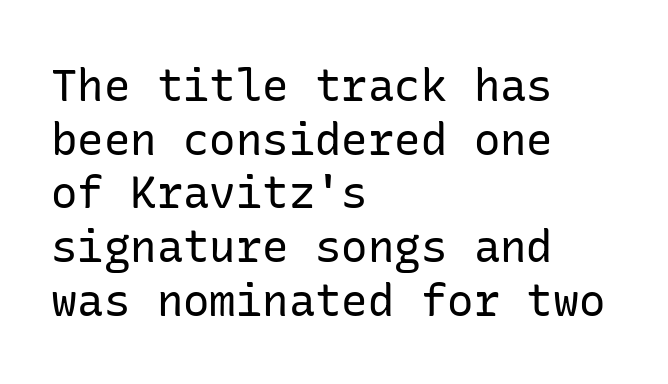
In terms of posture, this sample is upright. This sample is left-justified, so line endings fall wherever the words run out. No word sits above an underline. The line texture is even and compact thanks to regular tracking. Stems and bowls with no extra thickness — not bold.
